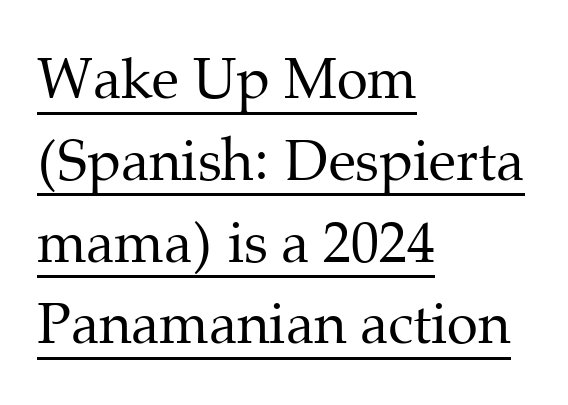
This rendering leaves character spacing at its baseline value. Is this a sans? No — the strokes have serifs. Looks like regular typesetting: each glyph gets only the width it needs. Nope, not italic — everything's standing straight. The rendered words wear a rule along their underside.
